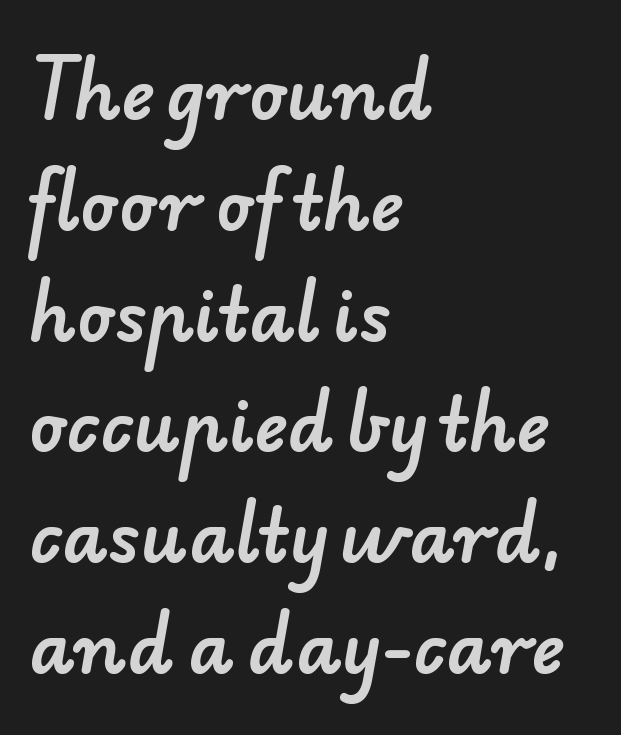
The image shows 71 px sans-serif type; set left-aligned, normal line spacing (1.56x), normal letter spacing, not underlined; low stroke contrast and a small x-height.
